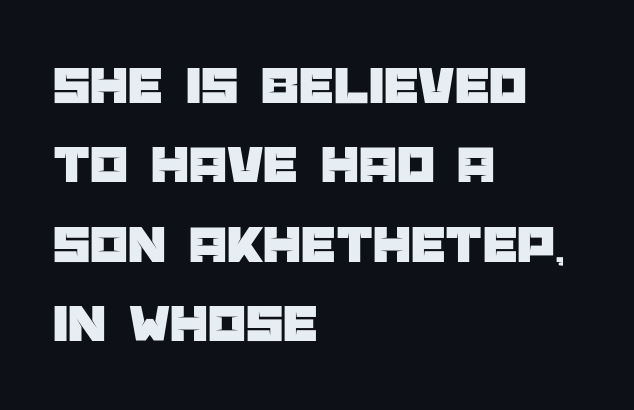
Short and long lines alike share a common starting point at left. The characters display no serif detailing; their extremities are plain. The block of text has a typical density, with ordinary space between rows. Caption: standard tracking, unaltered. Anything drawn beneath the words? Only blank space.
